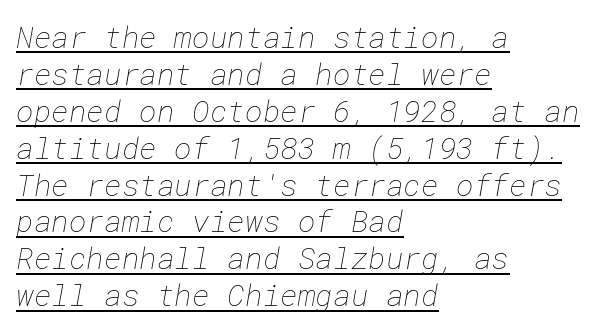
The image shows 30 px thin type; set left-aligned, line spacing 1.23x, normal letter spacing, underlined; low stroke contrast and a medium x-height.
